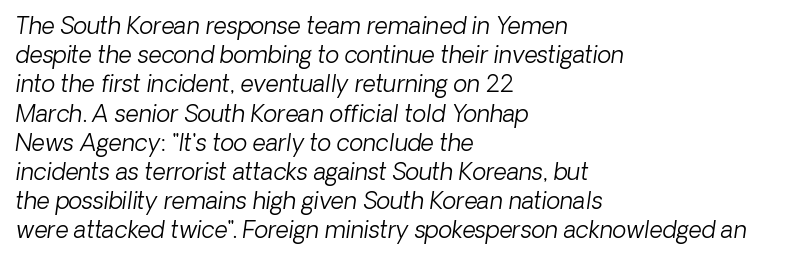
{"bold": "no", "underline": "no", "align": "left", "line_spacing": "normal", "line_spacing_ratio": 1.27, "letter_spacing": "normal", "letter_spacing_em": 0.0, "glyph_px": 23}
